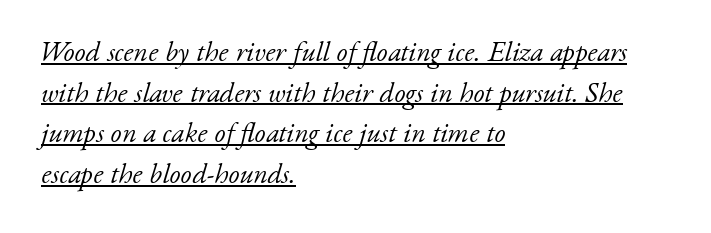
The passage is arranged the way most books set body copy — flush left. The words here are underlined. Compared with ordinary roman type, these characters are visibly tilted. The passage shown is typed in a proportional face where columns would drift. Normally led — the rows are evenly, conventionally spaced.
